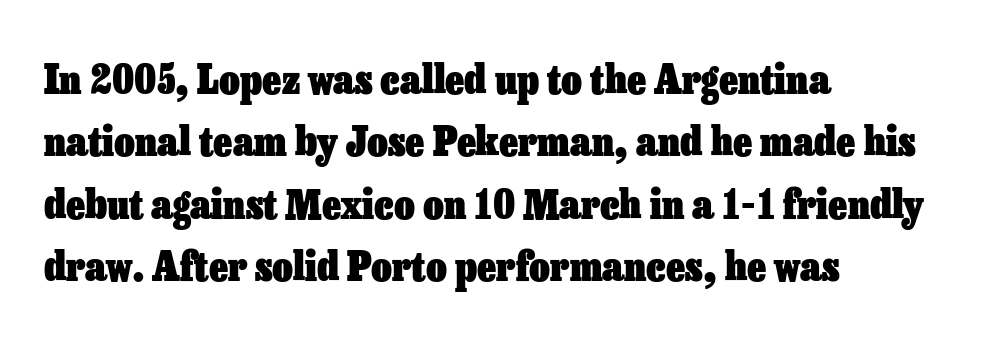
The image shows 40 px heavy type, upright; set left-aligned, normal line spacing (1.56x), normal letter spacing, not underlined; low stroke contrast and a medium x-height.
